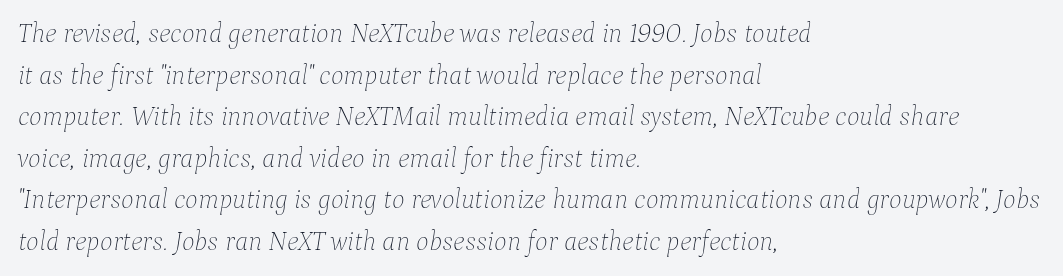
The image shows 27 px text type, italic (leaning right); set left-aligned, normal line spacing (1.54x), normal letter spacing, not underlined.
